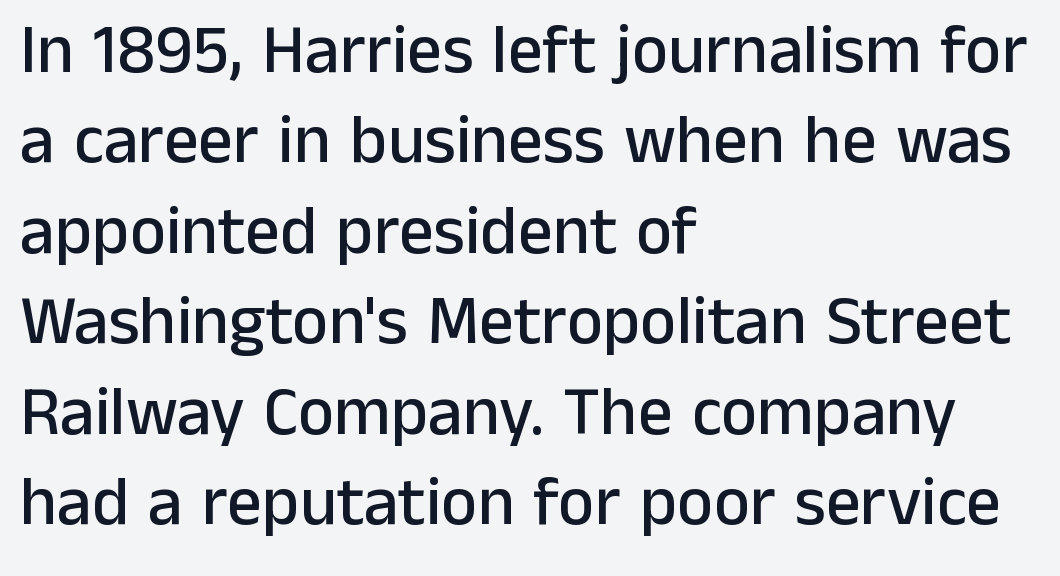
Normally led — the rows are evenly, conventionally spaced. The rendering keeps characters at their native spacing. Is there any slant? The stems are plumb. The lines in this sample share a left origin and differ only in where they stop. The rendering shows plain stroke endings on the letterforms — a sans-serif design.
